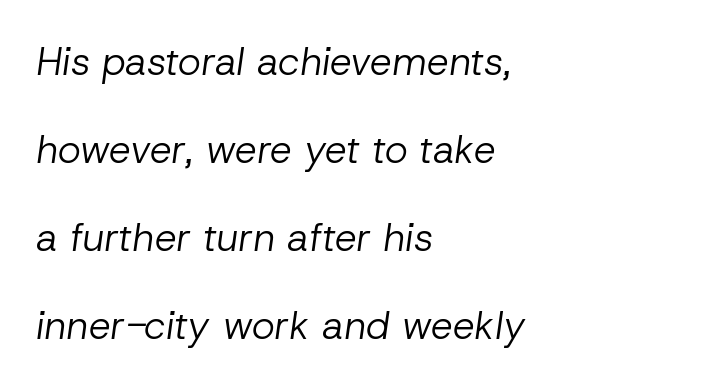
Q: Is the text bold? A: No.
Q: Is the text italic (slanted)? A: Yes, it leans right by about 8 degrees.
Q: Is the text underlined? A: No.
Q: How is the paragraph aligned? A: Left-aligned.
Q: Is the spacing between letters normal or unusually wide? A: Normal.
Q: Is the spacing between lines tight, normal or loose? A: Loose.
Q: Width (condensed, normal, or wide)? A: Normal.
Q: Stroke contrast? A: Low.
Q: x-height? A: Medium.
Q: Monospaced? A: No.
